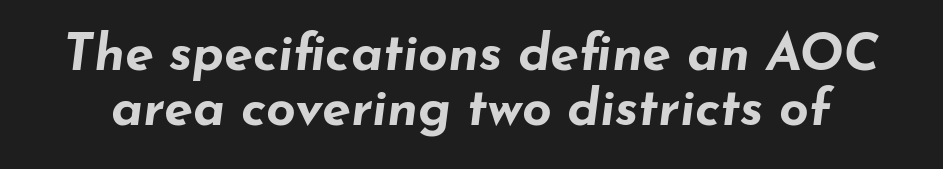
The image shows 52 px bold, wide type, italic (leaning right); set tight line spacing (1.05x), normal letter spacing, not underlined; low stroke contrast and a small x-height.
